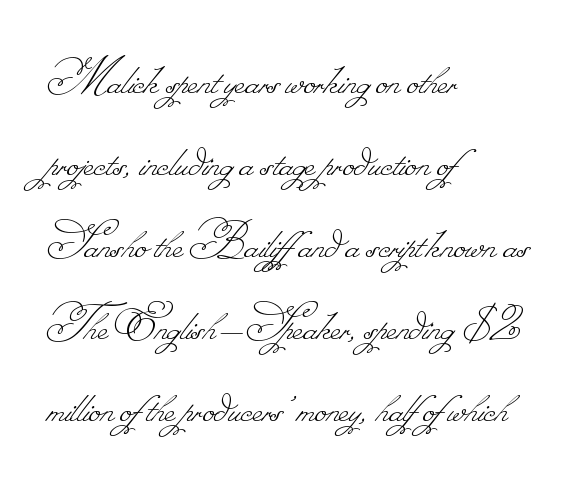
The image shows 54 px thin type; set left-aligned, normal line spacing (1.52x), normal letter spacing, not underlined; low stroke contrast.
